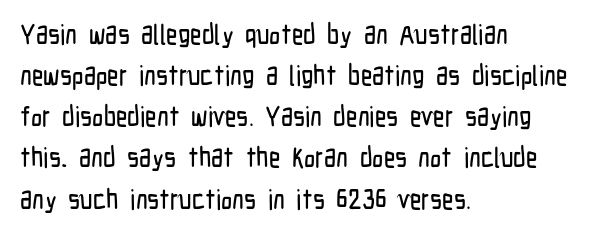
Q: Is the text italic (slanted)? A: No, it is upright.
Q: Is the typeface a serif or a sans-serif typeface? A: Sans-serif.
Q: Is the text underlined? A: No.
Q: How is the paragraph aligned? A: Left-aligned.
Q: Is the spacing between letters normal or unusually wide? A: Normal.
Q: Is the spacing between lines tight, normal or loose? A: Normal.
Q: Width (condensed, normal, or wide)? A: Condensed.
Q: Stroke contrast? A: Low.
Q: x-height? A: Medium.
Q: Monospaced? A: No.
